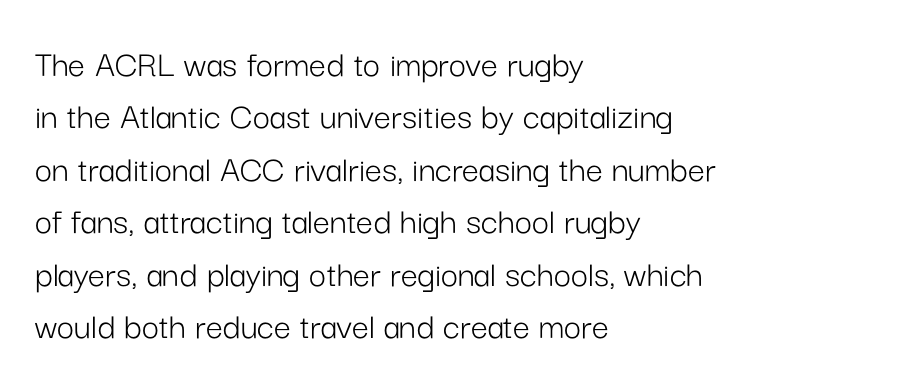
{"serif": "no", "italic": "no", "bold": "no", "weight": "light", "width": "normal", "stroke_contrast": "low", "x_height": "medium", "monospaced": "no", "underline": "no", "align": "left", "line_spacing": "normal", "line_spacing_ratio": 1.38, "letter_spacing": "normal", "letter_spacing_em": 0.0, "glyph_px": 38}
